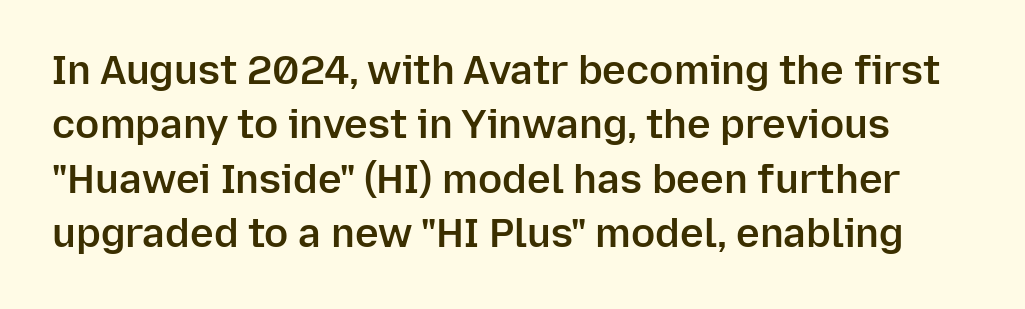
{"serif": "no", "italic": "no", "bold": "semi", "weight": "semibold", "width": "normal", "stroke_contrast": "low", "x_height": "medium", "monospaced": "no", "underline": "no", "line_spacing": "normal", "line_spacing_ratio": 1.36, "letter_spacing": "normal", "letter_spacing_em": 0.0, "glyph_px": 40}
